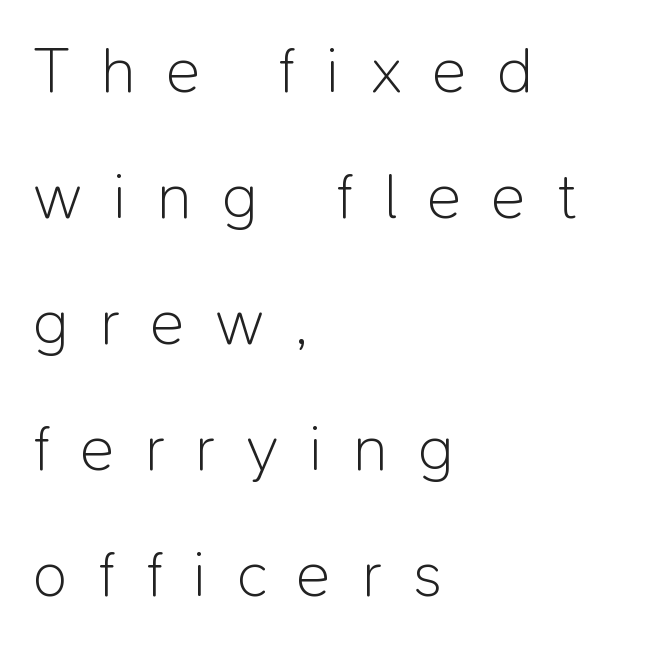
The image shows 64 px light sans-serif type, upright; set left-aligned, loose line spacing (1.97x), unusually wide letter spacing (+0.48 em), not underlined; low stroke contrast and a medium x-height.
